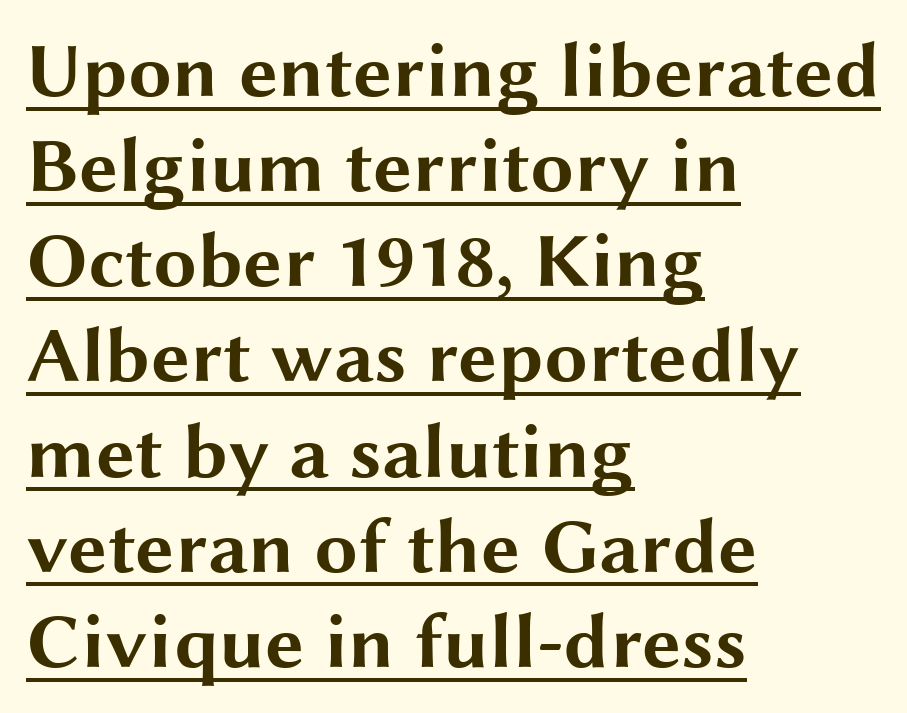
Q: Is the text bold? A: Yes.
Q: Is the text italic (slanted)? A: No, it is upright.
Q: Is the typeface a serif or a sans-serif typeface? A: Sans-serif.
Q: Is the text underlined? A: Yes.
Q: How is the paragraph aligned? A: Left-aligned.
Q: Is the spacing between letters normal or unusually wide? A: Normal.
Q: Width (condensed, normal, or wide)? A: Wide.
Q: Stroke contrast? A: Medium.
Q: x-height? A: Medium.
Q: Monospaced? A: No.
